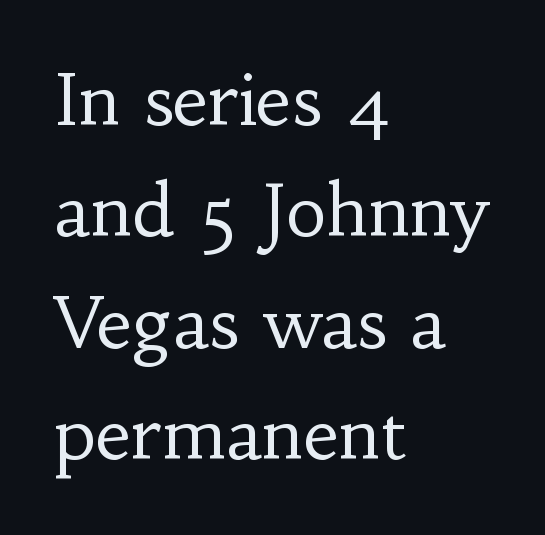
Q: Is the text bold? A: No.
Q: Is the text italic (slanted)? A: No, it is upright.
Q: Is the typeface a serif or a sans-serif typeface? A: Serif.
Q: Is the text underlined? A: No.
Q: How is the paragraph aligned? A: Left-aligned.
Q: Is the spacing between letters normal or unusually wide? A: Normal.
Q: Is the spacing between lines tight, normal or loose? A: Normal.
Q: Width (condensed, normal, or wide)? A: Normal.
Q: Stroke contrast? A: Low.
Q: x-height? A: Small.
Q: Monospaced? A: No.
